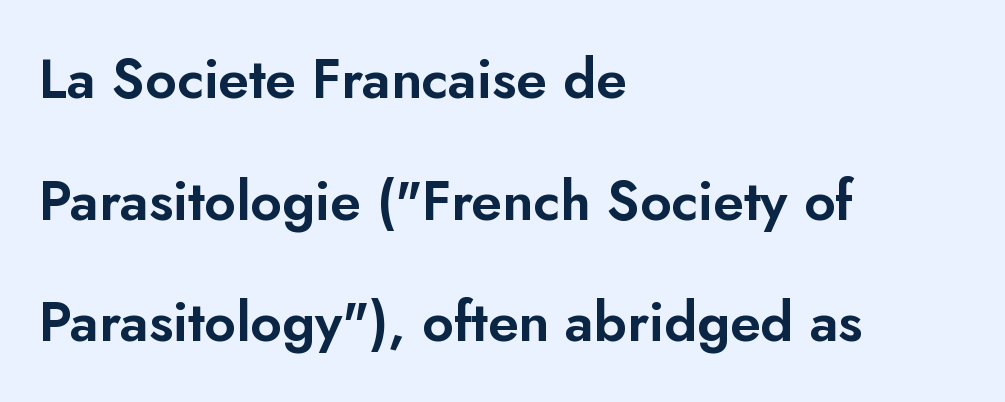
The image shows 55 px sans-serif type, upright; set left-aligned, loose line spacing (2.21x), normal letter spacing, not underlined; low stroke contrast and a small x-height.
